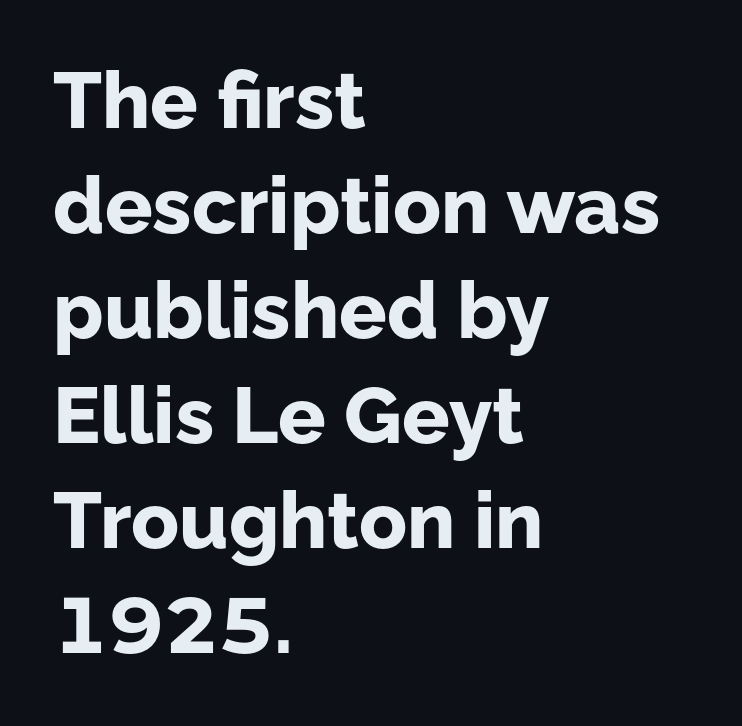
To sum up the face: it is a sans, with no serifs. Summary of weight: heavy, a full bold. These lines are set flush left with a ragged right edge. The gap between lines stays unmarked. The lines sit at an ordinary, default distance from one another.
